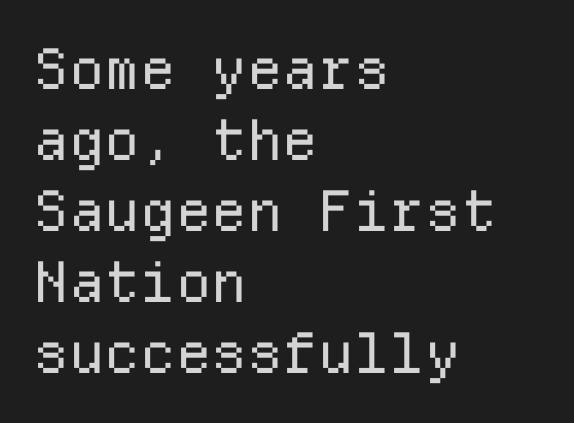
Q: Is the text bold? A: No.
Q: Is the text italic (slanted)? A: No, it is upright.
Q: Is the typeface a serif or a sans-serif typeface? A: Sans-serif.
Q: Is the text underlined? A: No.
Q: How is the paragraph aligned? A: Left-aligned.
Q: Is the spacing between letters normal or unusually wide? A: Normal.
Q: Is the spacing between lines tight, normal or loose? A: Normal.
Q: Width (condensed, normal, or wide)? A: Normal.
Q: Stroke contrast? A: Low.
Q: x-height? A: Medium.
Q: Monospaced? A: Yes.
